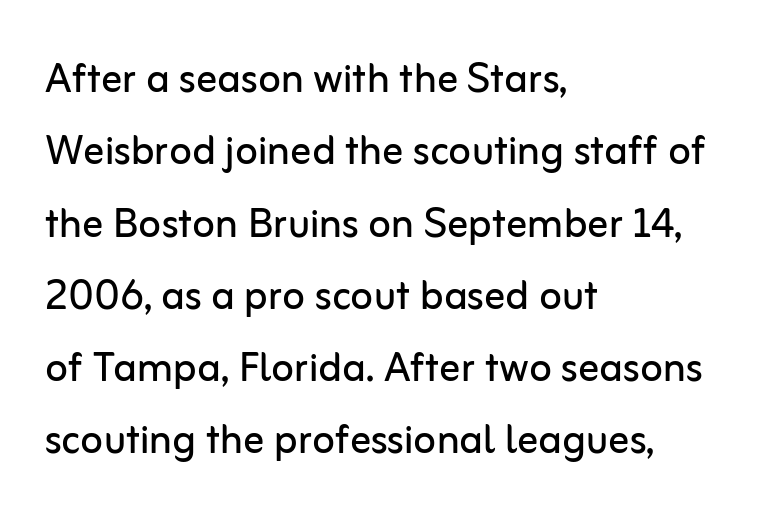
It's the straight-up-and-down kind of type. On a weight scale, this lands at 450 or below. Type style note: lacks serifs. Left-aligned paragraph, ragged on the right. Character widths vary here, with narrow letters taking less room than wide ones. Observe the ordinary spacing: letters are neighbours, not strangers.
